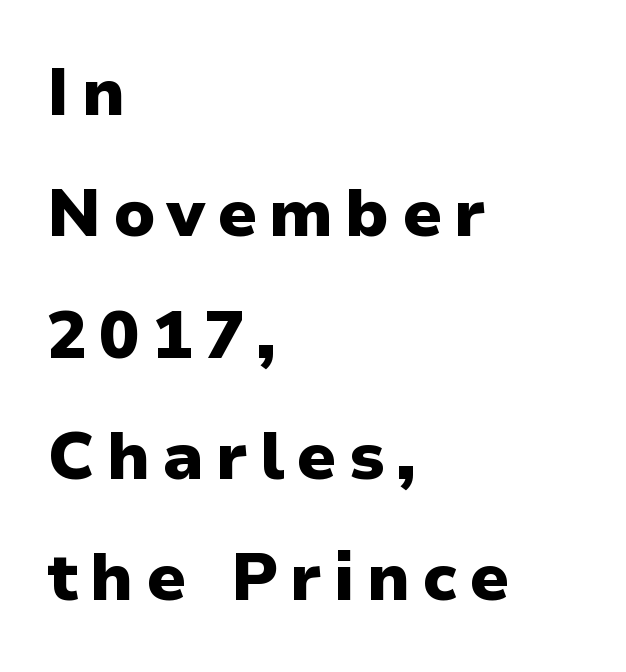
{"serif": "no", "italic": "no", "bold": "yes", "weight": "heavy", "width": "normal", "stroke_contrast": "low", "x_height": "medium", "monospaced": "no", "underline": "no", "align": "left", "line_spacing_ratio": 1.81, "glyph_px": 67}
